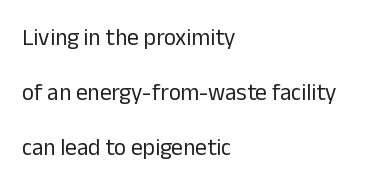
Q: Is the text bold? A: No.
Q: Is the text italic (slanted)? A: No, it is upright.
Q: Is the text underlined? A: No.
Q: How is the paragraph aligned? A: Left-aligned.
Q: Is the spacing between letters normal or unusually wide? A: Normal.
Q: Is the spacing between lines tight, normal or loose? A: Loose.
